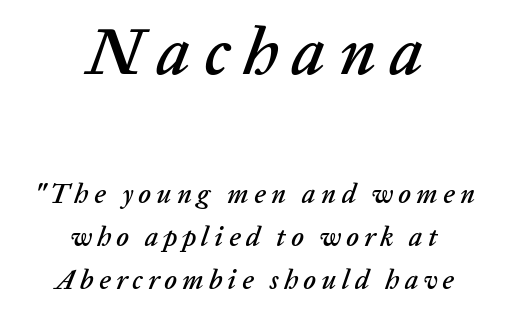
{"italic": "yes", "lean": "right", "slant_degrees": 20, "width": "normal", "stroke_contrast": "low", "x_height": "medium", "monospaced": "no", "underline": "no", "align": "center", "line_spacing": "normal", "line_spacing_ratio": 1.58, "letter_spacing": "wide", "letter_spacing_em": 0.2, "larger_block": "first", "size_ratio": 2.48, "glyph_px": 67}
